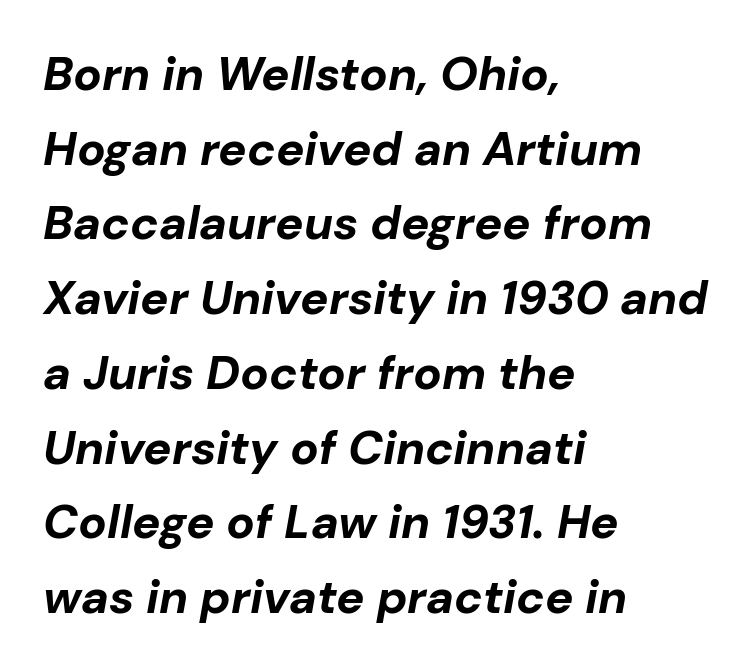
The image shows 47 px bold type, italic (leaning right); set left-aligned, normal line spacing (1.59x), normal letter spacing, not underlined; low stroke contrast and a medium x-height.
